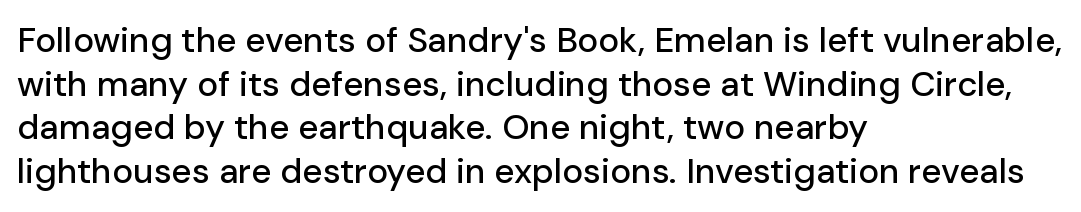
The image shows 35 px sans-serif type, upright; set left-aligned, normal line spacing (1.25x), normal letter spacing, not underlined; low stroke contrast and a medium x-height.
